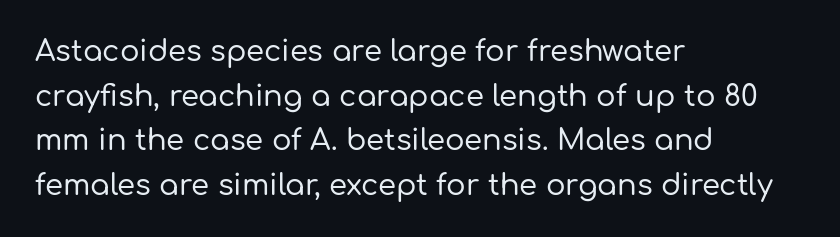
Nope, no serifs anywhere on these letters. You can tell it's not italic because the verticals are truly vertical. What's the leading like? Ordinary, nothing unusual. All the whitespace from short lines collects on the right. Tracking value appears to be zero — textbook default spacing.
